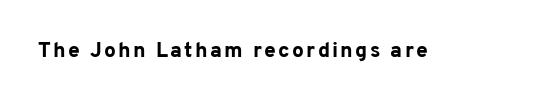
{"italic": "no", "bold": "yes", "underline": "no", "glyph_px": 21}
